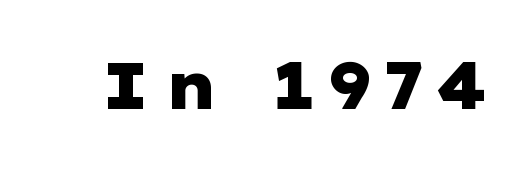
{"serif": "no", "italic": "no", "bold": "yes", "weight": "heavy", "width": "wide", "stroke_contrast": "low", "x_height": "medium", "underline": "no", "glyph_px": 65}
